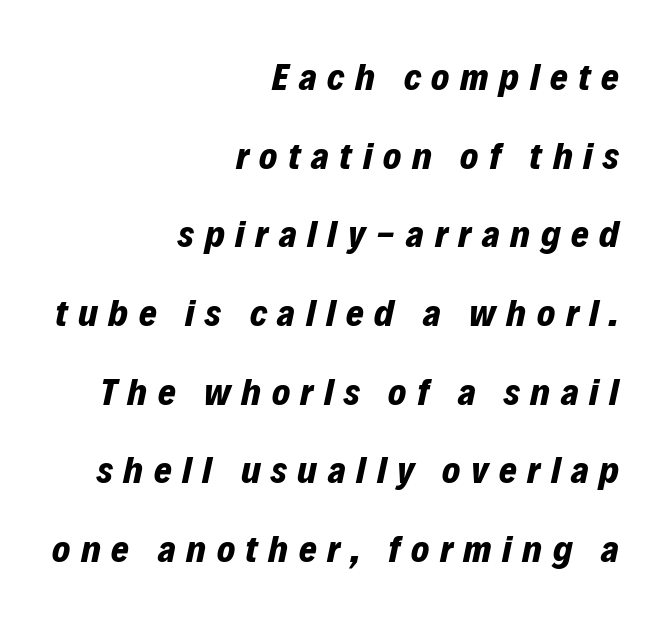
The image shows 38 px bold type, italic (leaning right); set right-aligned, loose line spacing (2.07x), unusually wide letter spacing (+0.28 em), not underlined; low stroke contrast and a medium x-height.
